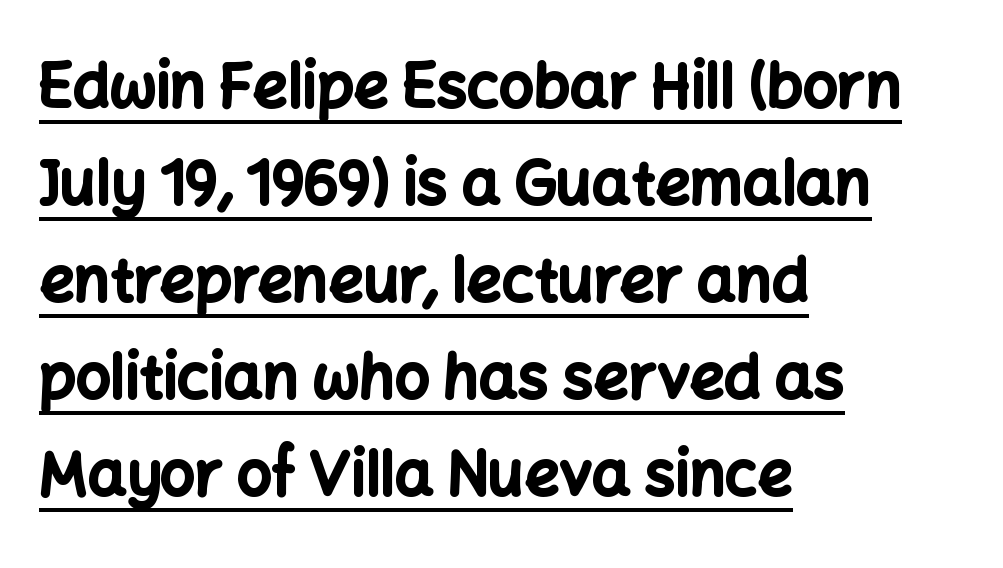
{"serif": "no", "italic": "no", "bold": "yes", "weight": "bold", "width": "normal", "stroke_contrast": "low", "x_height": "medium", "monospaced": "no", "underline": "yes", "align": "left", "line_spacing": "normal", "line_spacing_ratio": 1.59, "letter_spacing": "normal", "letter_spacing_em": 0.0, "glyph_px": 61}
